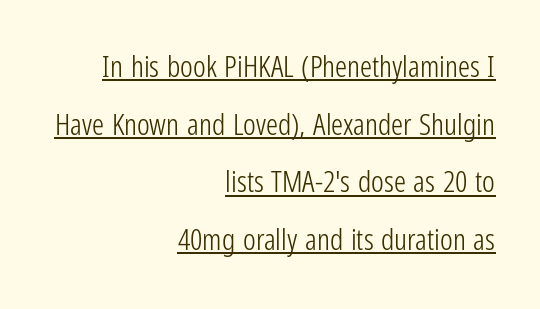
The vertical gap from one line to the next is large. This sample carries an underscore along the baseline area. The letterforms sit at book weight or below. Inter-character spacing is left at the font's built-in metrics. The text block is weighted toward the right margin, trailing off unevenly leftward.
